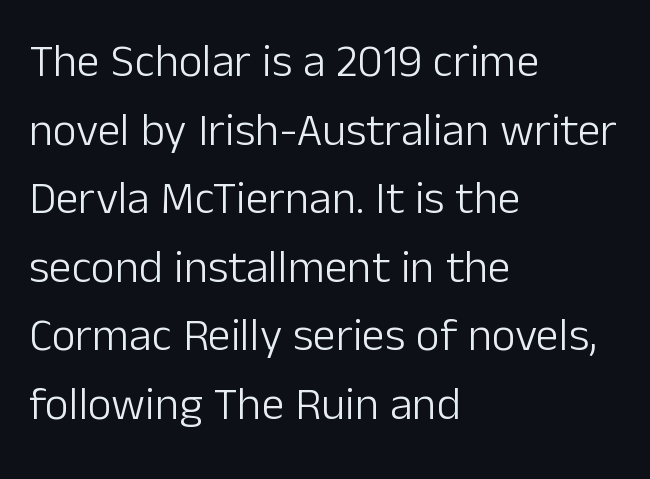
Ordinary non-slanted type is in use. Typographically, this falls in the sans-serif category. Plain, unruled lines of type. Character widths vary here, with narrow letters taking less room than wide ones.
